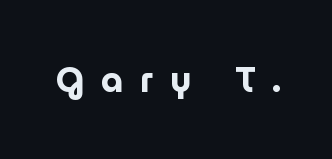
The image shows 35 px bold sans-serif type, upright; set unusually wide letter spacing (+0.48 em), not underlined; low stroke contrast and a medium x-height.
